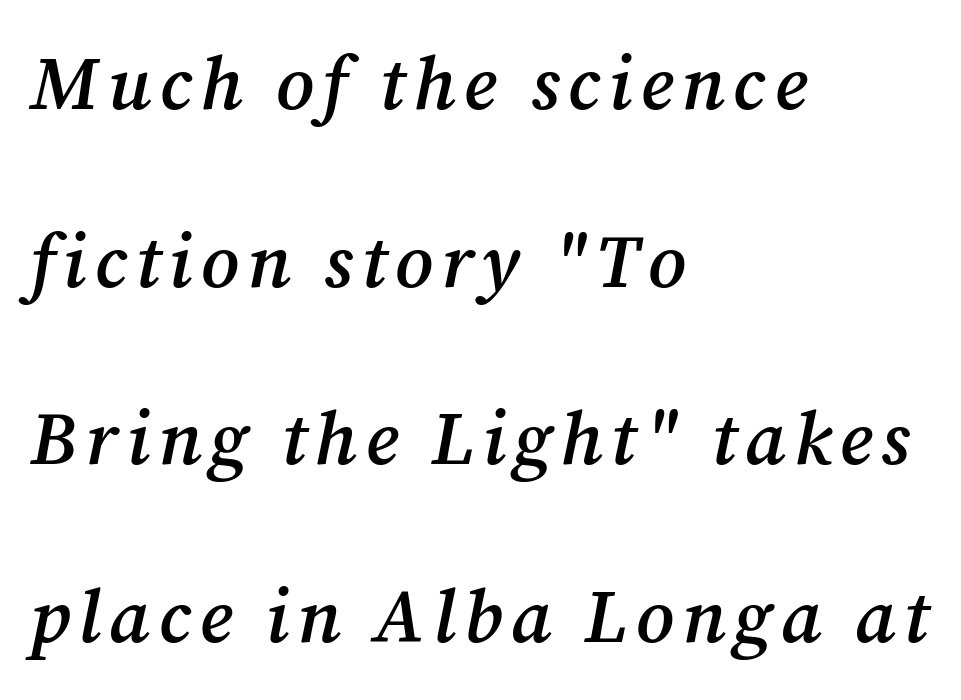
Yep, those are serifs on the letters. This sample has the flowing, uneven cadence of proportional lettering. The letters are semibold — heavier than regular but short of a full bold. The font's italic variant was chosen for this text. Horizontally, the lines are justified to the leading edge only. The space directly below the letters is spotless.
